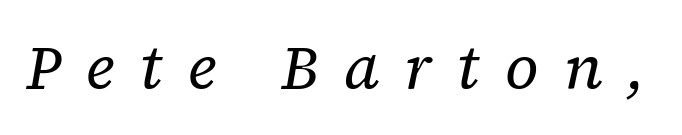
{"serif": "yes", "italic": "yes", "lean": "right", "slant_degrees": 12, "bold": "no", "weight": "regular", "width": "normal", "stroke_contrast": "low", "x_height": "medium", "monospaced": "no", "underline": "no", "letter_spacing": "wide", "letter_spacing_em": 0.41, "glyph_px": 61}
